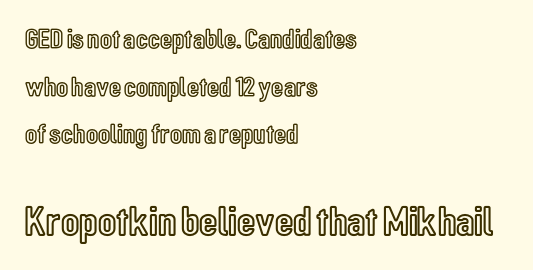
{"italic": "no", "width": "condensed", "x_height": "medium", "monospaced": "no", "underline": "no", "align": "left", "line_spacing": "normal", "line_spacing_ratio": 1.7, "letter_spacing": "normal", "letter_spacing_em": 0.0, "larger_block": "second", "size_ratio": 1.5, "glyph_px": 42}
